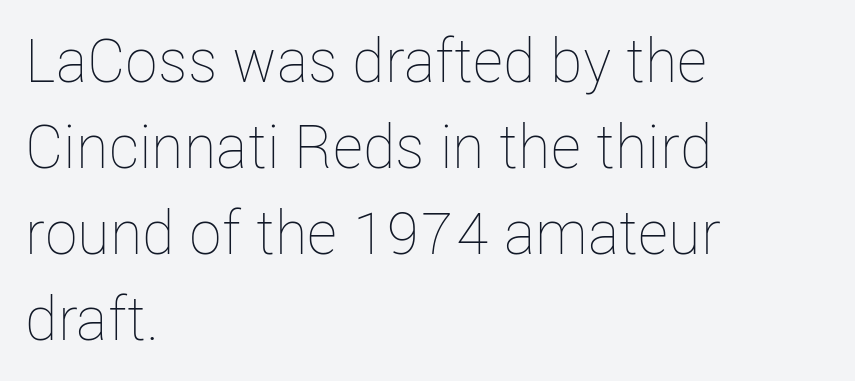
{"italic": "no", "bold": "no", "weight": "thin", "width": "condensed", "stroke_contrast": "low", "x_height": "medium", "monospaced": "no", "underline": "no", "align": "left", "line_spacing": "normal", "line_spacing_ratio": 1.41, "letter_spacing": "normal", "letter_spacing_em": 0.0, "glyph_px": 61}
